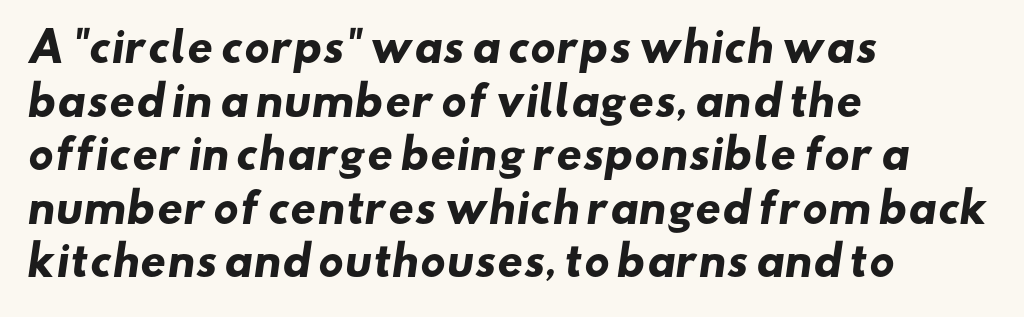
{"serif": "no", "bold": "yes", "weight": "heavy", "width": "wide", "stroke_contrast": "low", "x_height": "small", "monospaced": "no", "underline": "no", "align": "left", "line_spacing": "normal", "line_spacing_ratio": 1.34, "letter_spacing": "normal", "letter_spacing_em": 0.0, "glyph_px": 40}
